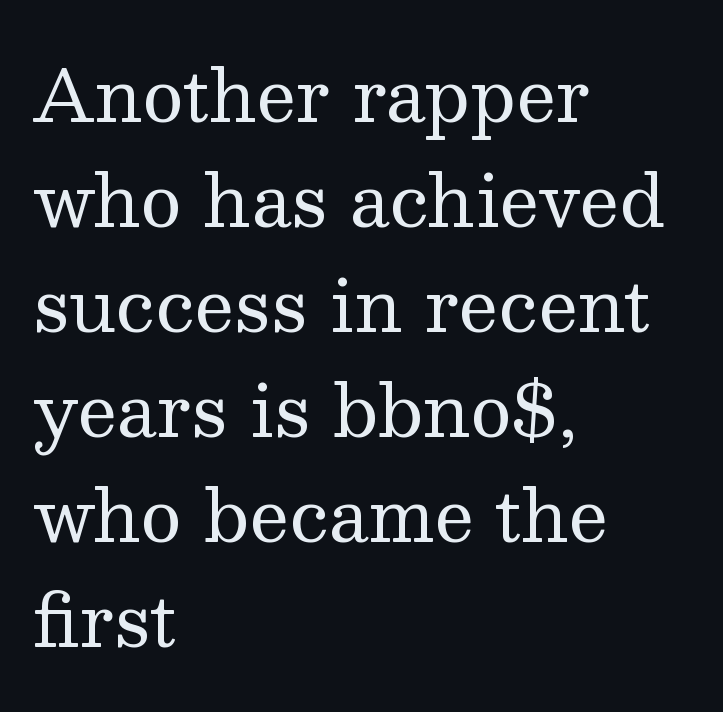
Q: Is the text bold? A: No.
Q: Is the text italic (slanted)? A: No, it is upright.
Q: Is the typeface a serif or a sans-serif typeface? A: Serif.
Q: Is the text underlined? A: No.
Q: How is the paragraph aligned? A: Left-aligned.
Q: Is the spacing between letters normal or unusually wide? A: Normal.
Q: Is the spacing between lines tight, normal or loose? A: Normal.
Q: Width (condensed, normal, or wide)? A: Normal.
Q: Stroke contrast? A: Medium.
Q: x-height? A: Medium.
Q: Monospaced? A: No.
